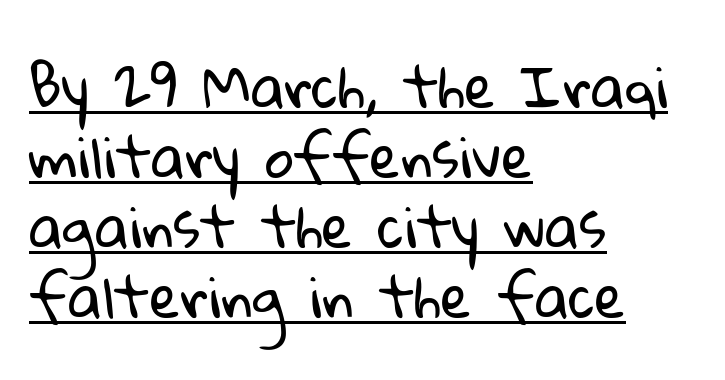
The image shows 56 px regular-weight sans-serif type; set left-aligned, normal line spacing (1.25x), normal letter spacing, underlined; low stroke contrast and a medium x-height.
